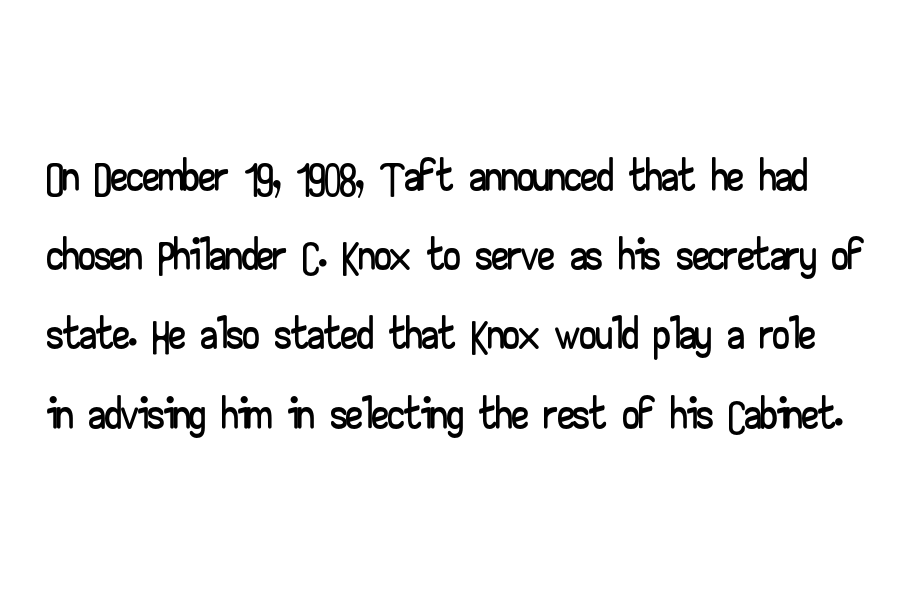
{"serif": "no", "italic": "no", "width": "wide", "stroke_contrast": "low", "x_height": "small", "monospaced": "no", "underline": "no", "line_spacing_ratio": 1.2, "letter_spacing": "normal", "letter_spacing_em": 0.0, "glyph_px": 66}
